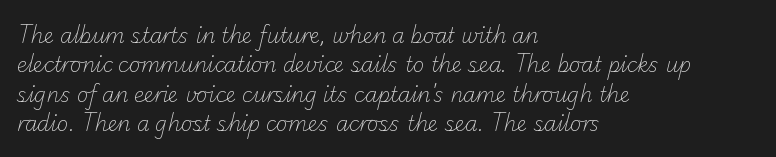
The image shows 20 px text type; set left-aligned, normal line spacing (1.47x), normal letter spacing, not underlined.
